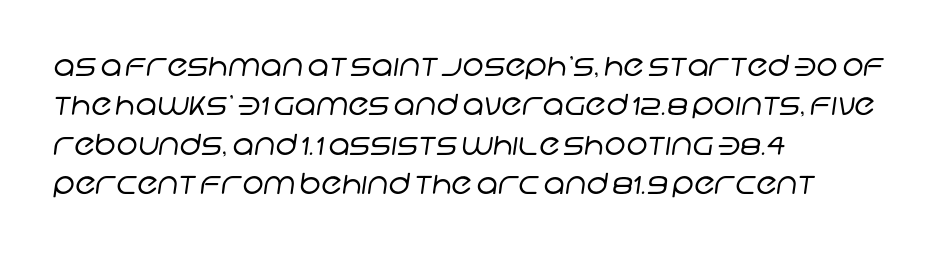
Q: Is the text bold? A: No.
Q: Is the typeface a serif or a sans-serif typeface? A: Sans-serif.
Q: Is the text underlined? A: No.
Q: How is the paragraph aligned? A: Left-aligned.
Q: Is the spacing between letters normal or unusually wide? A: Normal.
Q: Is the spacing between lines tight, normal or loose? A: Normal.
Q: Width (condensed, normal, or wide)? A: Normal.
Q: Stroke contrast? A: Low.
Q: x-height? A: Large.
Q: Monospaced? A: No.
